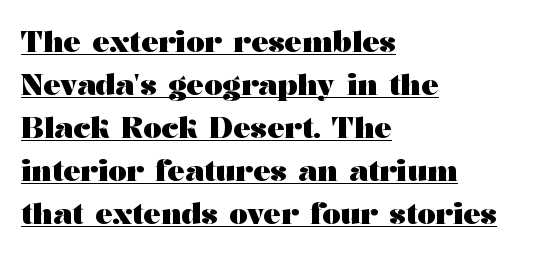
{"serif": "yes", "italic": "no", "bold": "yes", "weight": "heavy", "width": "wide", "stroke_contrast": "medium", "x_height": "medium", "monospaced": "no", "underline": "yes", "align": "left", "line_spacing": "normal", "line_spacing_ratio": 1.48, "letter_spacing": "normal", "letter_spacing_em": 0.0, "glyph_px": 29}
